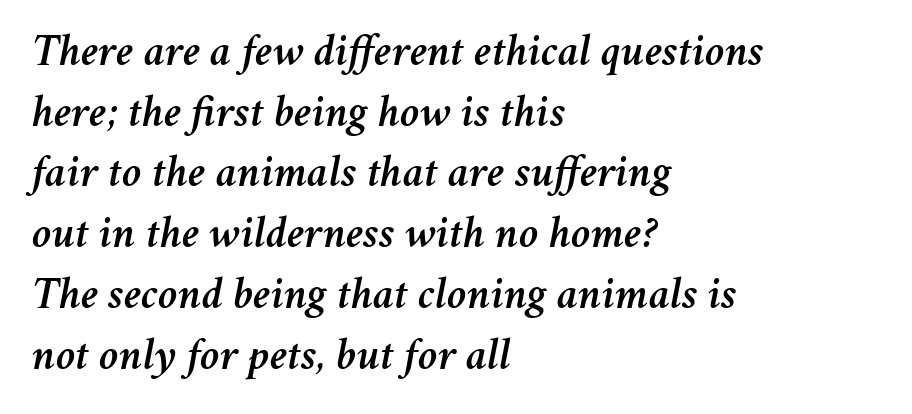
The image shows 45 px text type, italic (leaning right); set left-aligned, normal line spacing (1.35x), normal letter spacing, not underlined; medium stroke contrast and a medium x-height.
